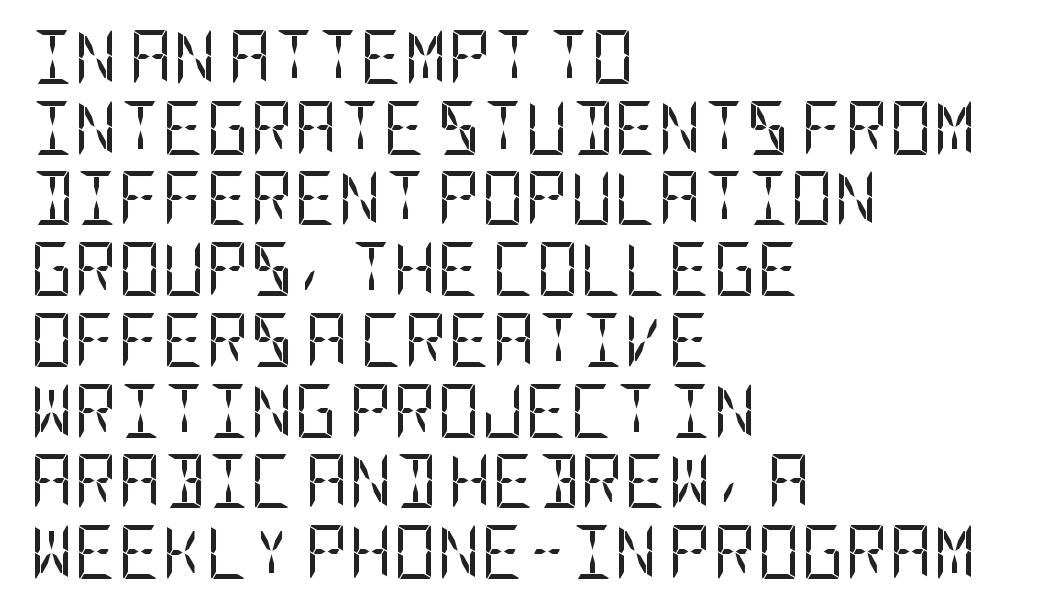
Font category for this specimen: sans-serif. This is not heavy type; no bold has been used. Vertical spacing — default. The typography opts for an upright posture over an oblique one. The rendering keeps characters at their native spacing. Is the block centered? No — it sits flush against the left margin.
